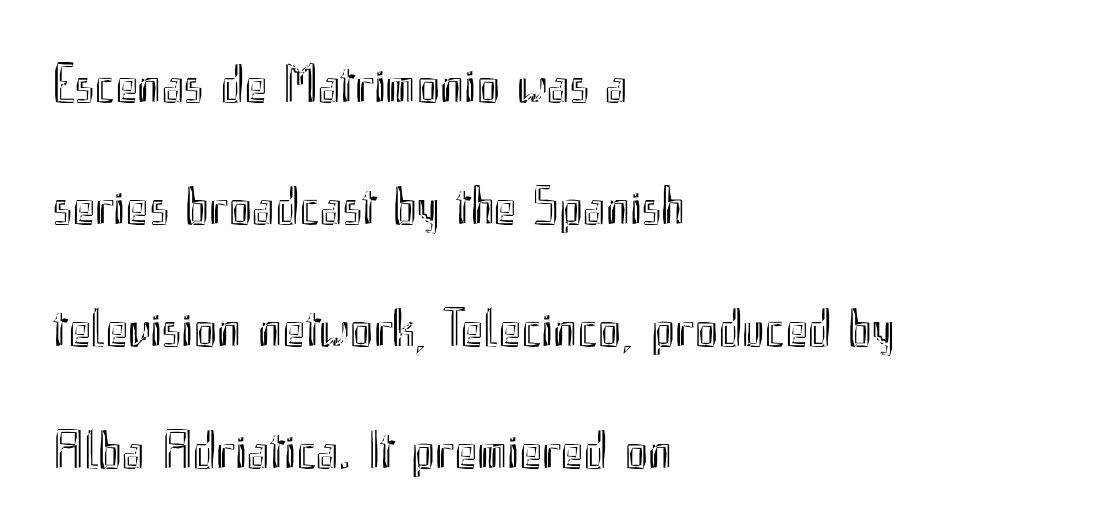
The image shows 54 px condensed type, upright; set left-aligned, loose line spacing (2.26x), normal letter spacing, not underlined; a small x-height.
